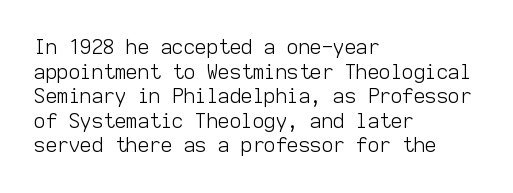
The image shows 20 px text type, upright; set left-aligned, line spacing 1.23x, normal letter spacing, not underlined.
